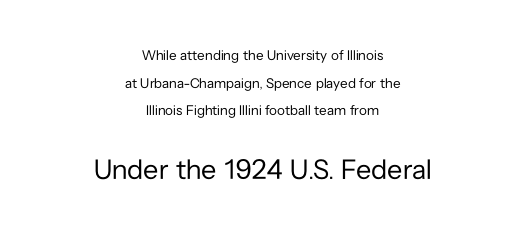
{"serif": "no", "italic": "no", "bold": "no", "weight": "regular", "width": "normal", "stroke_contrast": "low", "x_height": "medium", "monospaced": "no", "underline": "no", "align": "center", "line_spacing": "loose", "line_spacing_ratio": 1.98, "letter_spacing": "normal", "letter_spacing_em": 0.0, "larger_block": "second", "size_ratio": 2.0, "glyph_px": 28}
